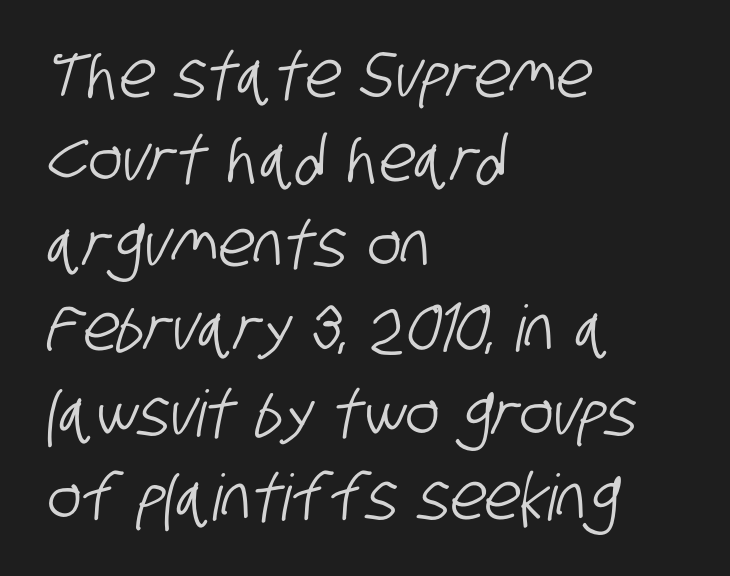
Q: Is the typeface a serif or a sans-serif typeface? A: Sans-serif.
Q: Is the text underlined? A: No.
Q: How is the paragraph aligned? A: Left-aligned.
Q: Is the spacing between letters normal or unusually wide? A: Normal.
Q: Is the spacing between lines tight, normal or loose? A: Normal.
Q: Width (condensed, normal, or wide)? A: Condensed.
Q: Stroke contrast? A: Low.
Q: x-height? A: Large.
Q: Monospaced? A: No.
